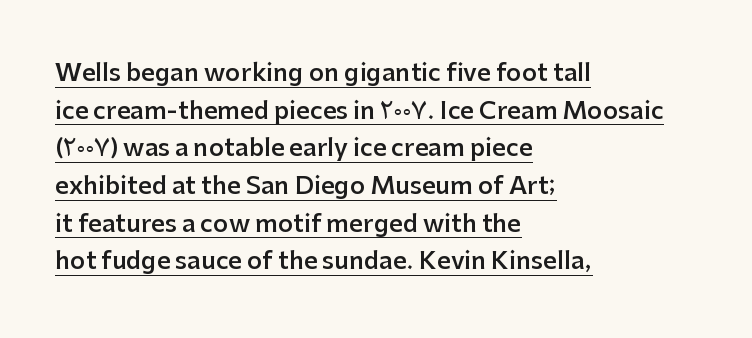
Q: Is the text bold? A: Semi-bold.
Q: Is the text italic (slanted)? A: No, it is upright.
Q: Is the text underlined? A: Yes.
Q: How is the paragraph aligned? A: Left-aligned.
Q: Is the spacing between letters normal or unusually wide? A: Normal.
Q: Is the spacing between lines tight, normal or loose? A: Normal.
